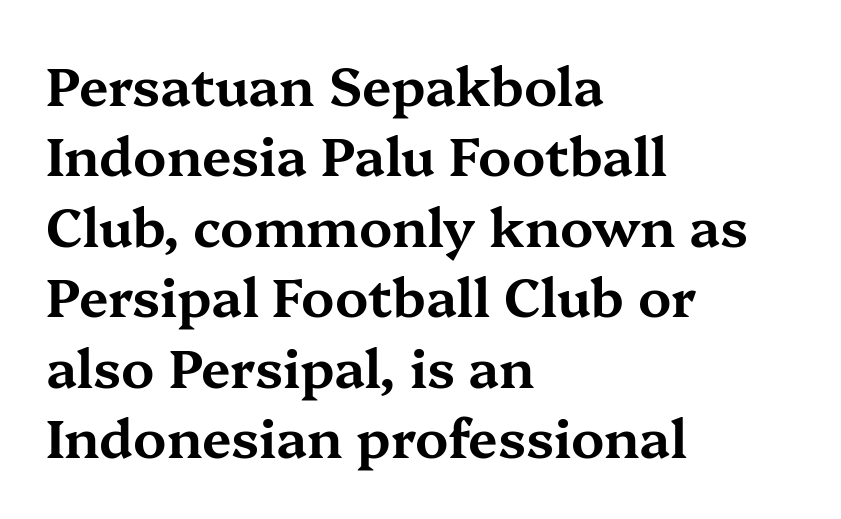
{"serif": "yes", "italic": "no", "width": "wide", "stroke_contrast": "medium", "x_height": "medium", "monospaced": "no", "underline": "no", "align": "left", "line_spacing": "normal", "line_spacing_ratio": 1.33, "letter_spacing": "normal", "letter_spacing_em": 0.0, "glyph_px": 53}
